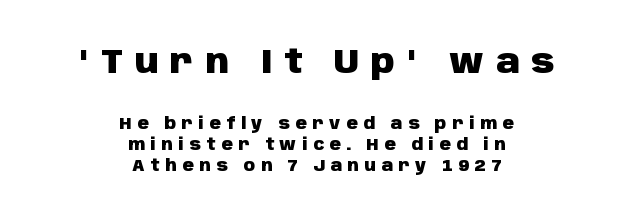
{"serif": "no", "italic": "no", "bold": "yes", "weight": "heavy", "width": "normal", "stroke_contrast": "low", "x_height": "large", "monospaced": "no", "underline": "no", "align": "center", "line_spacing": "normal", "line_spacing_ratio": 1.32, "letter_spacing": "wide", "letter_spacing_em": 0.35, "larger_block": "first", "size_ratio": 2.06, "glyph_px": 33}
